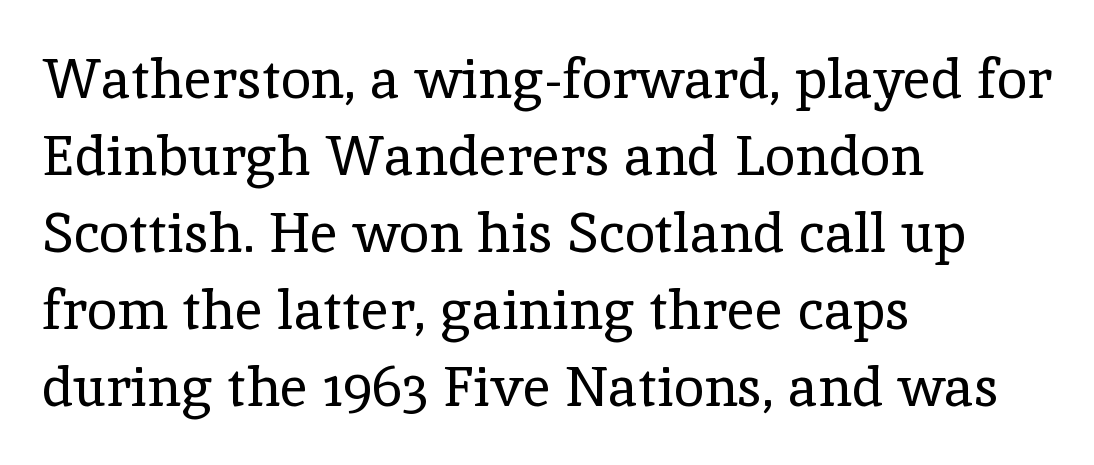
The image shows 55 px regular-weight serif type, upright; set left-aligned, normal line spacing (1.4x), normal letter spacing, not underlined; a medium x-height.
